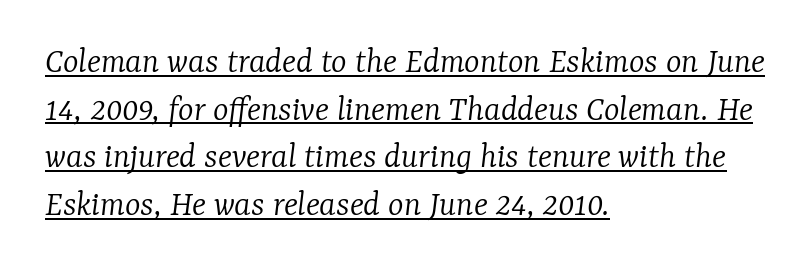
Q: Is the text bold? A: No.
Q: Is the text italic (slanted)? A: Yes, it leans right by about 7 degrees.
Q: Is the typeface a serif or a sans-serif typeface? A: Serif.
Q: Is the text underlined? A: Yes.
Q: How is the paragraph aligned? A: Left-aligned.
Q: Is the spacing between letters normal or unusually wide? A: Normal.
Q: Is the spacing between lines tight, normal or loose? A: Normal.
Q: Width (condensed, normal, or wide)? A: Normal.
Q: Stroke contrast? A: Low.
Q: x-height? A: Medium.
Q: Monospaced? A: No.
